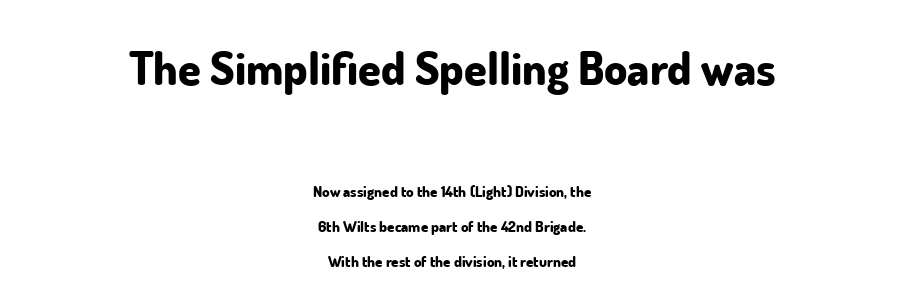
The image shows 46 px bold sans-serif type, upright; set centered, loose line spacing (2.33x), normal letter spacing, not underlined; the first (top) block is 3.07x larger; low stroke contrast and a small x-height.
